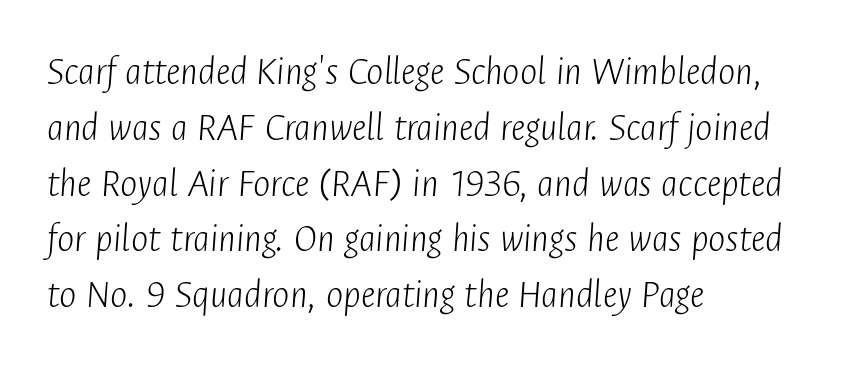
This sample uses plain, unmodified letter spacing. You could not count columns in this text — the font is proportionally spaced. Left-aligned paragraph, ragged on the right. Is the type heavy? It reads as light-to-regular instead. Slant detected: the letters are inclined.
